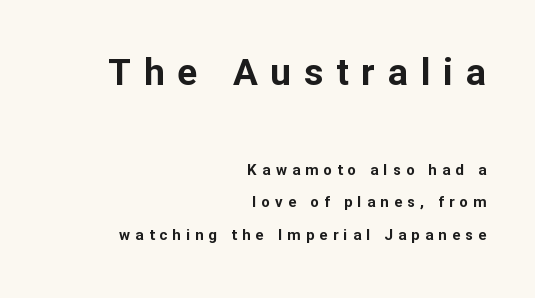
Q: Is the text bold? A: Yes.
Q: Is the text italic (slanted)? A: No, it is upright.
Q: Is the typeface a serif or a sans-serif typeface? A: Sans-serif.
Q: Is the text underlined? A: No.
Q: How is the paragraph aligned? A: Right-aligned.
Q: Is the spacing between letters normal or unusually wide? A: Unusually wide.
Q: Is the spacing between lines tight, normal or loose? A: Loose.
Q: Which block of text is set in a larger size, the first (top) or the second (bottom)? A: The first (top) one.
Q: Width (condensed, normal, or wide)? A: Normal.
Q: Stroke contrast? A: Low.
Q: x-height? A: Medium.
Q: Monospaced? A: No.
